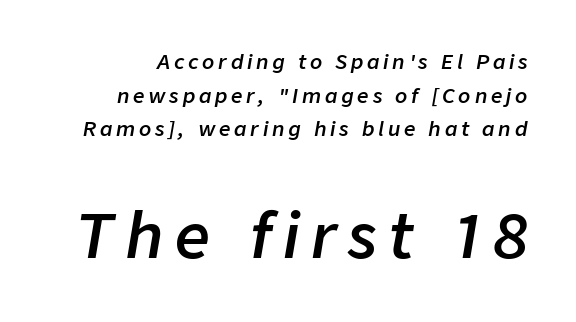
{"italic": "yes", "lean": "right", "slant_degrees": 9, "bold": "semi", "weight": "semibold", "width": "normal", "stroke_contrast": "low", "x_height": "medium", "monospaced": "no", "underline": "no", "line_spacing": "normal", "line_spacing_ratio": 1.68, "larger_block": "second", "size_ratio": 3.05, "glyph_px": 61}
